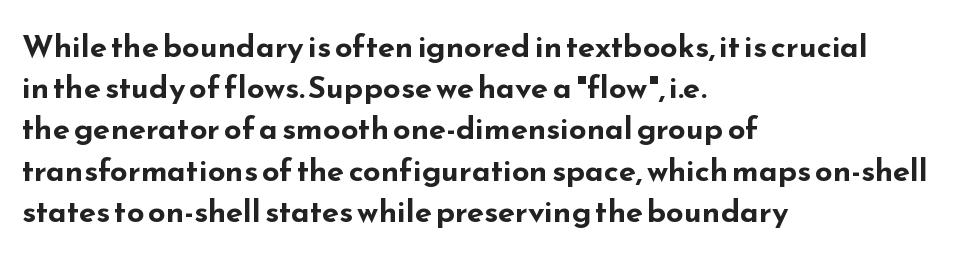
These words are printed bold, with thick strokes throughout. A sans-serif font was chosen for this passage. Looks like regular typesetting: each glyph gets only the width it needs. The compositor pushed each line to the left boundary. Glyph-to-glyph distance matches everyday printed text.
